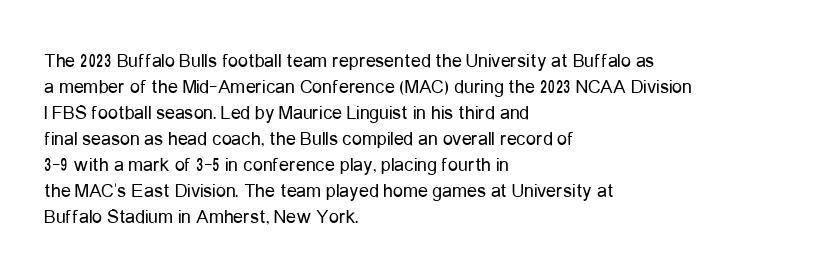
Where is the straight margin? On the left. This sample keeps an unexceptional amount of space between lines. The typesetting does not lean heavy: it is not bold. The gaps between neighbouring characters are ordinary and unremarkable. A clean baseline with only descenders dipping below it.
